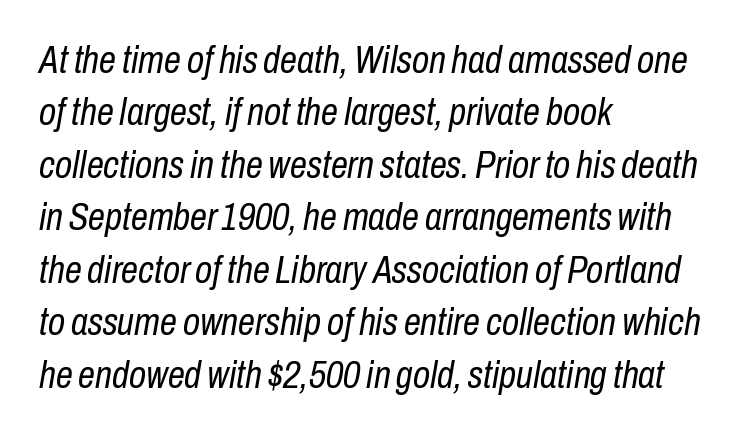
Q: Is the text bold? A: No.
Q: Is the text italic (slanted)? A: Yes, it leans right by about 10 degrees.
Q: Is the text underlined? A: No.
Q: How is the paragraph aligned? A: Left-aligned.
Q: Is the spacing between letters normal or unusually wide? A: Normal.
Q: Is the spacing between lines tight, normal or loose? A: Normal.
Q: Width (condensed, normal, or wide)? A: Condensed.
Q: Stroke contrast? A: Low.
Q: x-height? A: Medium.
Q: Monospaced? A: No.
